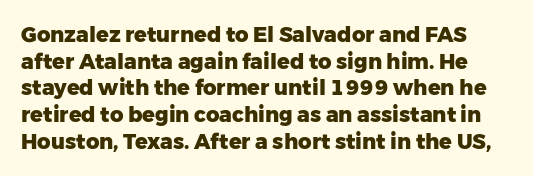
{"italic": "no", "bold": "yes", "underline": "no", "line_spacing": "normal", "line_spacing_ratio": 1.27, "letter_spacing": "normal", "letter_spacing_em": 0.0, "glyph_px": 21}
